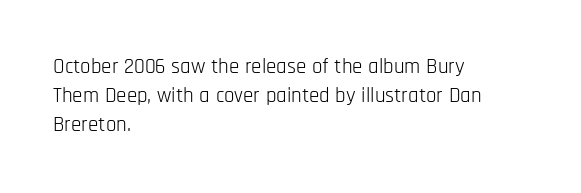
Q: Is the text bold? A: No.
Q: Is the text italic (slanted)? A: No, it is upright.
Q: Is the text underlined? A: No.
Q: How is the paragraph aligned? A: Left-aligned.
Q: Is the spacing between letters normal or unusually wide? A: Normal.
Q: Is the spacing between lines tight, normal or loose? A: Normal.
